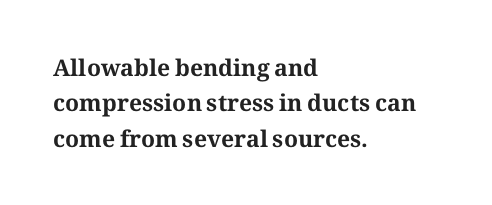
The image shows 23 px bold type, upright; set left-aligned, normal line spacing (1.54x), normal letter spacing, not underlined.
